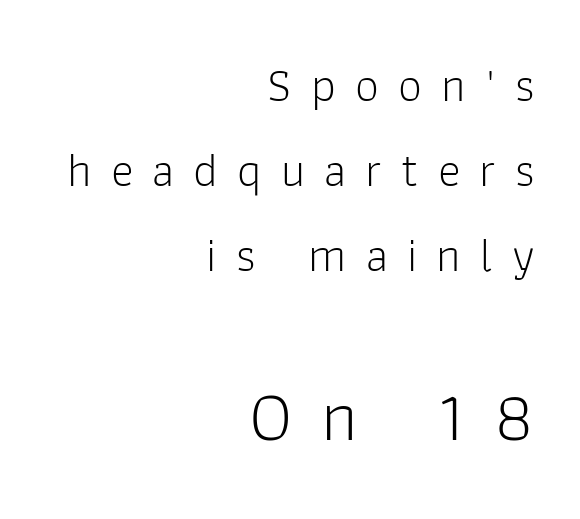
Clear beneath every line of the passage. The setting favours the right margin, as signatures and pull-quotes sometimes do. Bold? No — there's no thickening of the strokes. Students, note that the glyphs here are deliberately spaced far apart. Serif or sans? Sans — the stroke terminals are bare. When letters stand straight like this, we call the style roman or upright.
